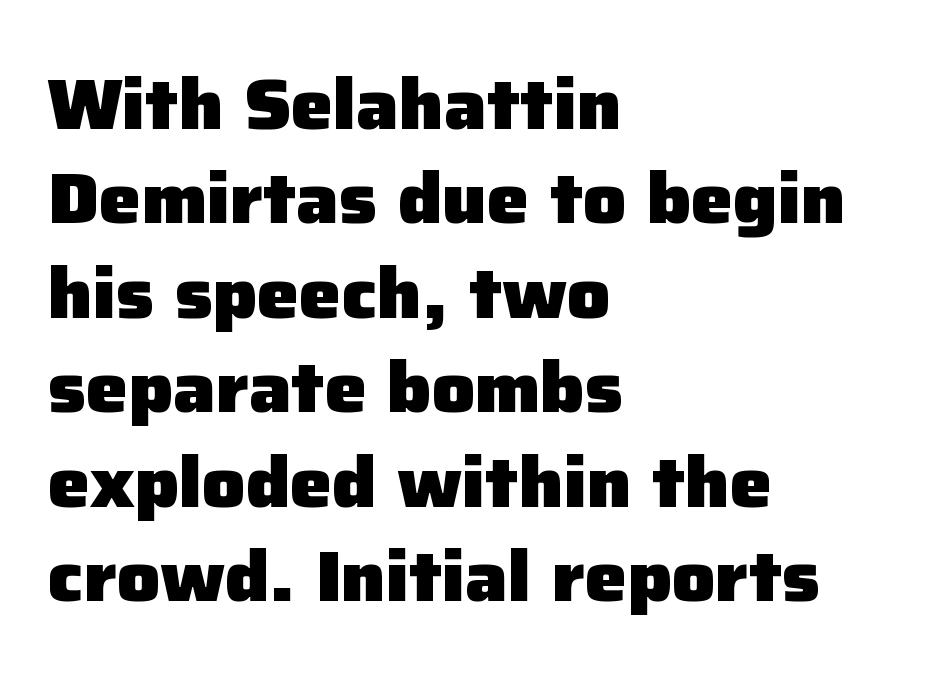
Q: Is the text bold? A: Yes.
Q: Is the text italic (slanted)? A: No, it is upright.
Q: Is the typeface a serif or a sans-serif typeface? A: Sans-serif.
Q: Is the text underlined? A: No.
Q: How is the paragraph aligned? A: Left-aligned.
Q: Is the spacing between letters normal or unusually wide? A: Normal.
Q: Is the spacing between lines tight, normal or loose? A: Normal.
Q: Width (condensed, normal, or wide)? A: Normal.
Q: Stroke contrast? A: Low.
Q: x-height? A: Medium.
Q: Monospaced? A: No.
